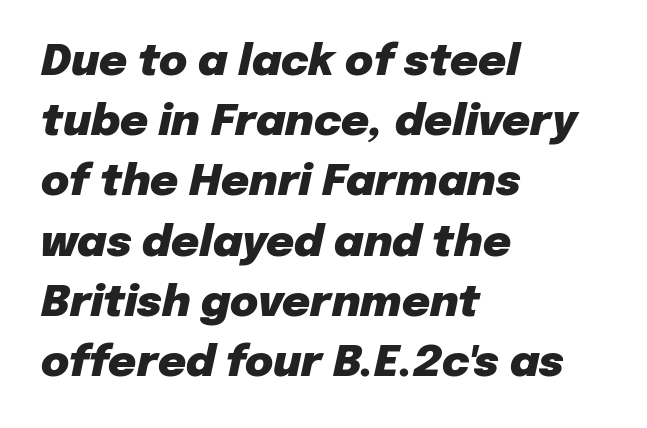
The image shows 43 px heavy type, italic (leaning right); set left-aligned, normal line spacing (1.4x), normal letter spacing, not underlined; low stroke contrast and a medium x-height.
